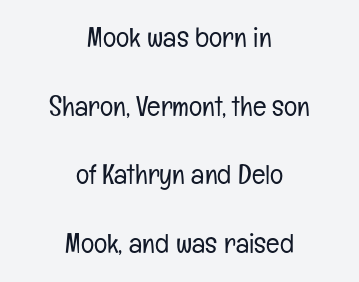
The image shows 28 px light, condensed sans-serif type, upright; set centered, loose line spacing (2.45x), normal letter spacing, not underlined; low stroke contrast and a medium x-height.
